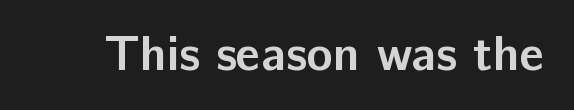
{"serif": "no", "italic": "no", "bold": "yes", "weight": "semibold", "width": "normal", "stroke_contrast": "low", "x_height": "medium", "monospaced": "no", "underline": "no", "letter_spacing": "normal", "letter_spacing_em": 0.0, "glyph_px": 49}
